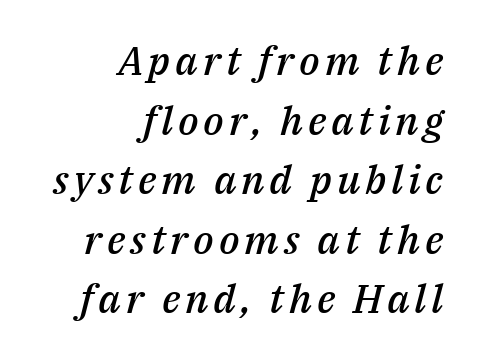
Q: Is the text bold? A: Semi-bold.
Q: Is the text italic (slanted)? A: Yes, it leans right by about 14 degrees.
Q: Is the text underlined? A: No.
Q: How is the paragraph aligned? A: Right-aligned.
Q: Is the spacing between lines tight, normal or loose? A: Normal.
Q: Width (condensed, normal, or wide)? A: Normal.
Q: Stroke contrast? A: Medium.
Q: x-height? A: Medium.
Q: Monospaced? A: No.
